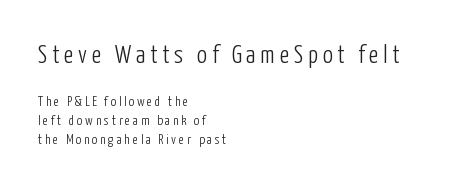
{"italic": "no", "bold": "no", "underline": "no", "align": "left", "line_spacing": "normal", "line_spacing_ratio": 1.35, "larger_block": "first", "size_ratio": 1.79, "glyph_px": 25}
